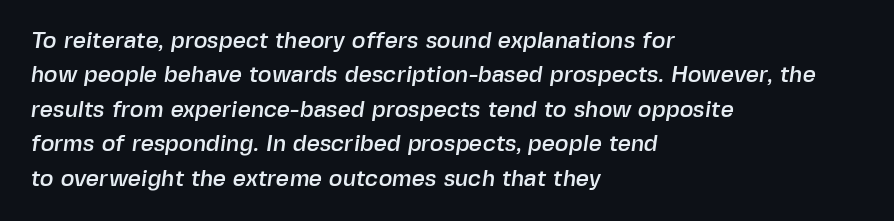
The image shows 23 px text type; set left-aligned, normal line spacing (1.5x), normal letter spacing, not underlined.
